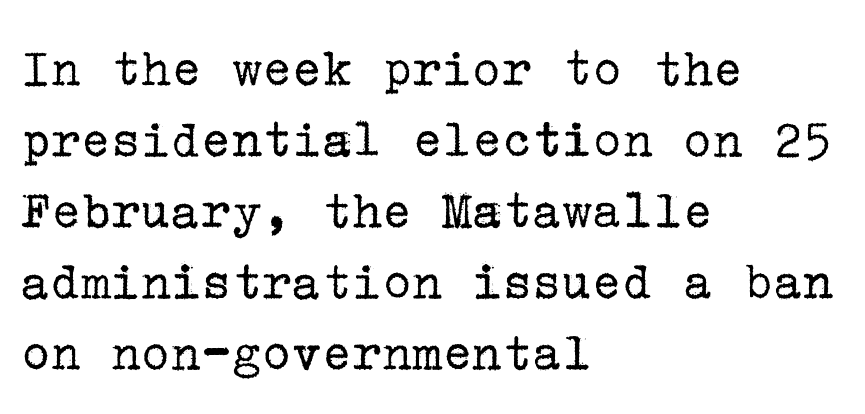
Q: Is the text bold? A: No.
Q: Is the text italic (slanted)? A: No, it is upright.
Q: Is the typeface a serif or a sans-serif typeface? A: Serif.
Q: Is the text underlined? A: No.
Q: How is the paragraph aligned? A: Left-aligned.
Q: Is the spacing between letters normal or unusually wide? A: Normal.
Q: Is the spacing between lines tight, normal or loose? A: Normal.
Q: Width (condensed, normal, or wide)? A: Normal.
Q: Stroke contrast? A: Low.
Q: x-height? A: Medium.
